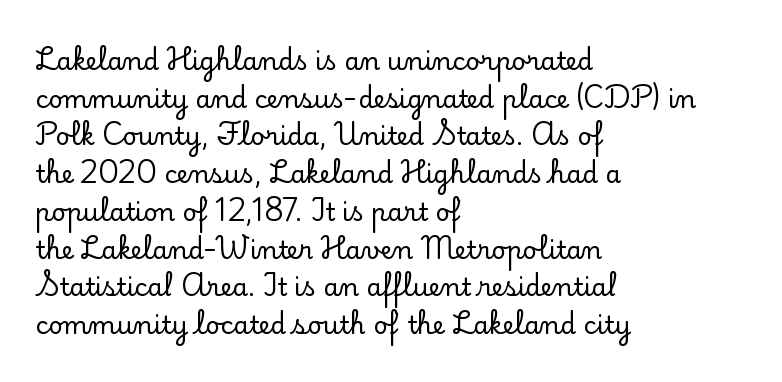
{"italic": "no", "underline": "no", "align": "left", "line_spacing": "normal", "line_spacing_ratio": 1.51, "letter_spacing": "normal", "letter_spacing_em": 0.0, "glyph_px": 25}
